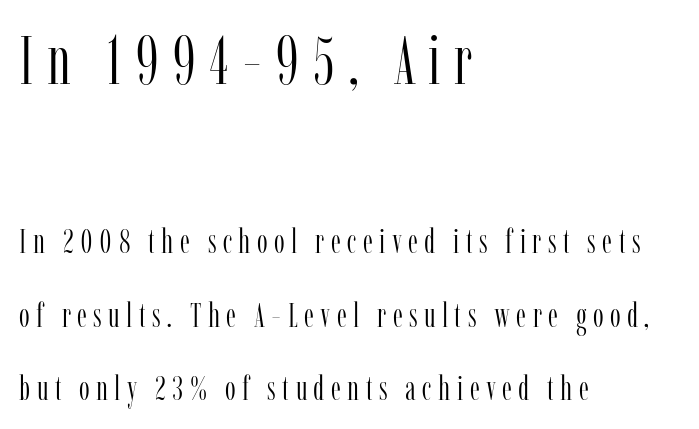
The image shows 68 px light, condensed serif type, upright; set left-aligned, loose line spacing (2.16x), not underlined; the first (top) block is 2.0x larger; low stroke contrast and a medium x-height.
